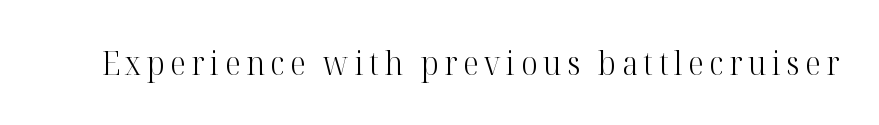
The image shows 32 px light serif type, upright; set not underlined; high stroke contrast and a medium x-height.
